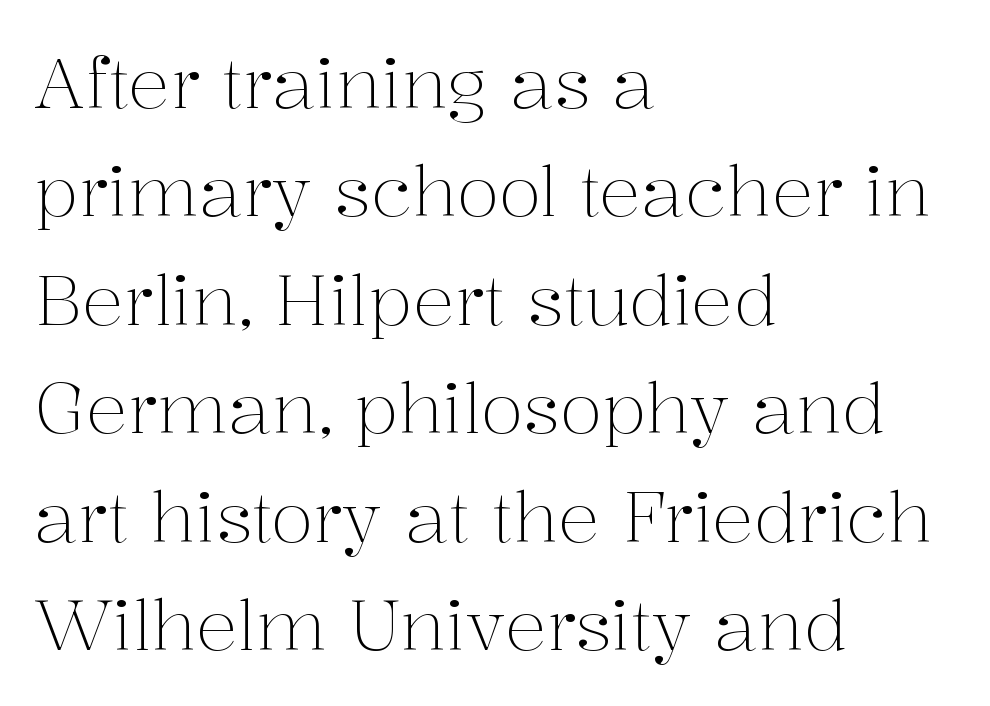
Students, note that the glyphs here touch the page at normal intervals. I'd call this a serif setting — the letters wear small feet. The glyphs are unaccompanied by any horizontal stroke below them. This block has exactly the height ordinary leading produces. No extra ink here — the face is not bold.
